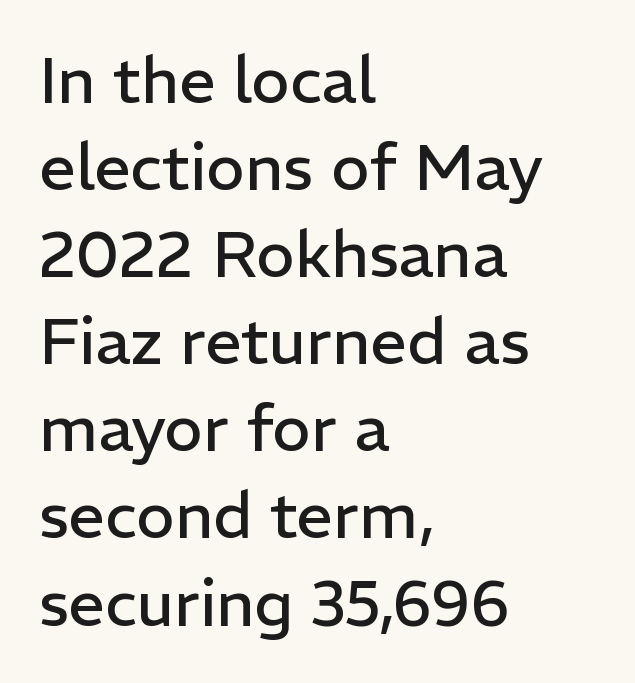
Q: Is the text bold? A: No.
Q: Is the text italic (slanted)? A: No, it is upright.
Q: Is the typeface a serif or a sans-serif typeface? A: Sans-serif.
Q: Is the text underlined? A: No.
Q: How is the paragraph aligned? A: Left-aligned.
Q: Is the spacing between letters normal or unusually wide? A: Normal.
Q: Is the spacing between lines tight, normal or loose? A: Normal.
Q: Width (condensed, normal, or wide)? A: Normal.
Q: Stroke contrast? A: Low.
Q: x-height? A: Medium.
Q: Monospaced? A: No.
